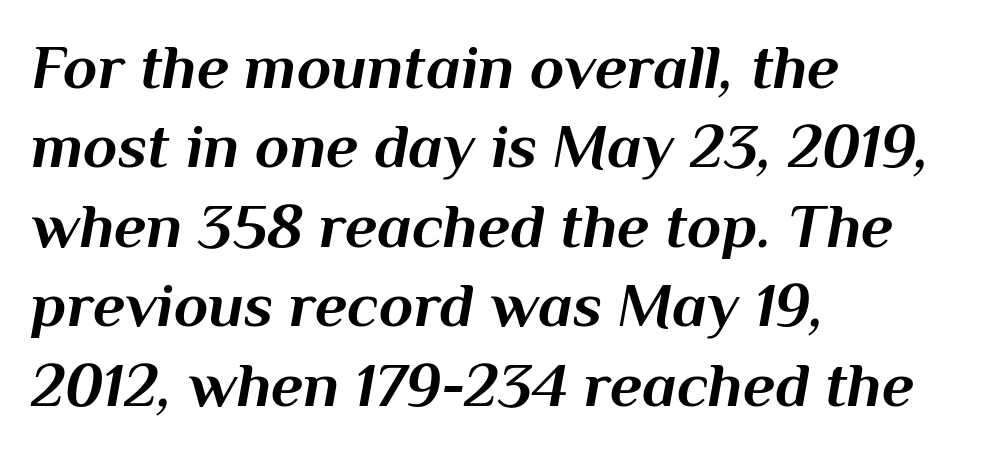
{"italic": "yes", "lean": "right", "slant_degrees": 10, "bold": "yes", "weight": "bold", "width": "normal", "stroke_contrast": "medium", "x_height": "medium", "monospaced": "no", "underline": "no", "align": "left", "line_spacing": "normal", "line_spacing_ratio": 1.26, "letter_spacing": "normal", "letter_spacing_em": 0.0, "glyph_px": 63}
